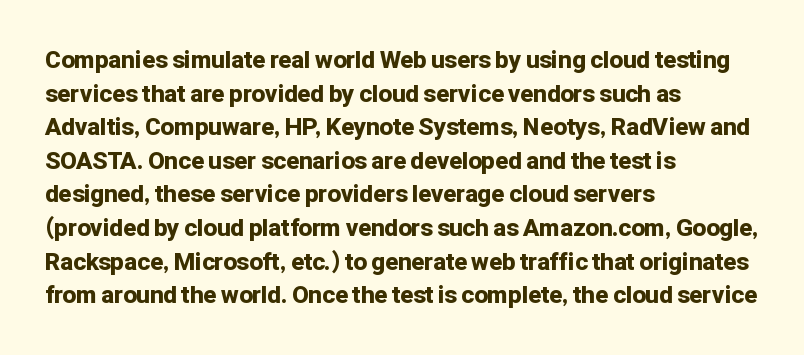
Any mark beneath the type? The region is blank. Regular leading. The face used here is rendered with its standard letterfit. These words are printed bold, with thick strokes throughout. Italic? Not at all — the glyphs are vertical. Left-aligned paragraph, ragged on the right.
